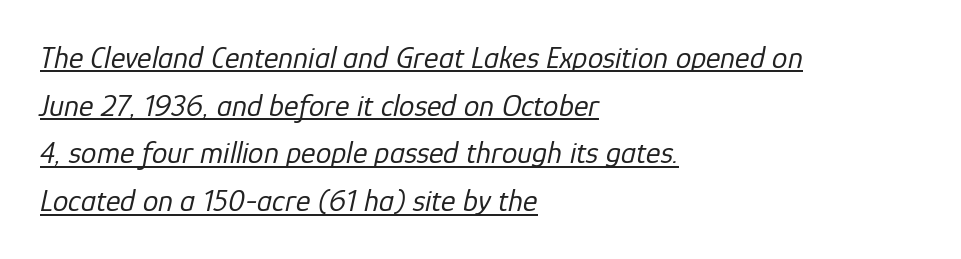
Q: Is the text bold? A: No.
Q: Is the text italic (slanted)? A: Yes, it leans right by about 12 degrees.
Q: Is the text underlined? A: Yes.
Q: How is the paragraph aligned? A: Left-aligned.
Q: Is the spacing between letters normal or unusually wide? A: Normal.
Q: Is the spacing between lines tight, normal or loose? A: Normal.
Q: Width (condensed, normal, or wide)? A: Normal.
Q: Stroke contrast? A: Low.
Q: x-height? A: Medium.
Q: Monospaced? A: No.
